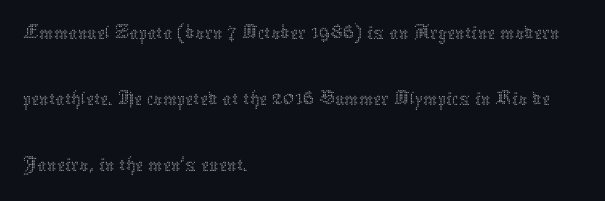
Q: Is the text bold? A: No.
Q: Is the text italic (slanted)? A: No, it is upright.
Q: Is the text underlined? A: No.
Q: How is the paragraph aligned? A: Left-aligned.
Q: Is the spacing between letters normal or unusually wide? A: Normal.
Q: Is the spacing between lines tight, normal or loose? A: Normal.
Q: Width (condensed, normal, or wide)? A: Normal.
Q: Stroke contrast? A: Medium.
Q: x-height? A: Medium.
Q: Monospaced? A: No.
